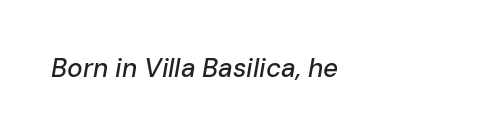
Emphasis-style slanted type is in use. A bare baseline throughout the passage. Standard letterfit; no display-style spreading of the glyphs.
